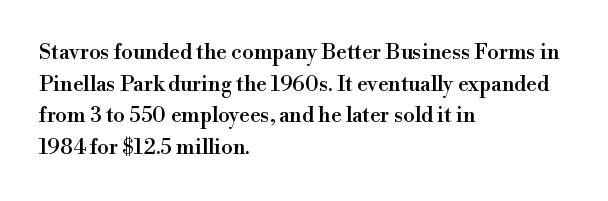
{"italic": "no", "underline": "no", "align": "left", "line_spacing": "normal", "line_spacing_ratio": 1.51, "letter_spacing": "normal", "letter_spacing_em": 0.0, "glyph_px": 21}
